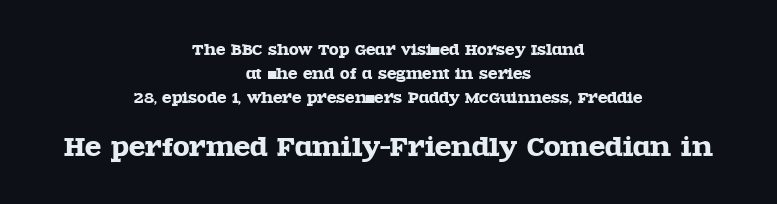
The image shows 24 px text type, upright; set centered, line spacing 1.71x, normal letter spacing, not underlined; the second (bottom) block is 1.71x larger.
